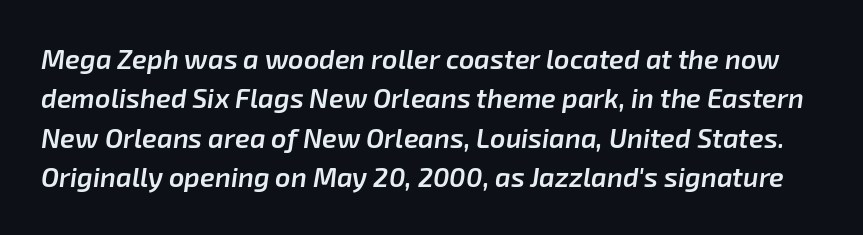
Q: Is the text bold? A: Semi-bold.
Q: Is the text italic (slanted)? A: Yes, it leans right by about 8 degrees.
Q: Is the text underlined? A: No.
Q: Is the spacing between letters normal or unusually wide? A: Normal.
Q: Is the spacing between lines tight, normal or loose? A: Normal.
